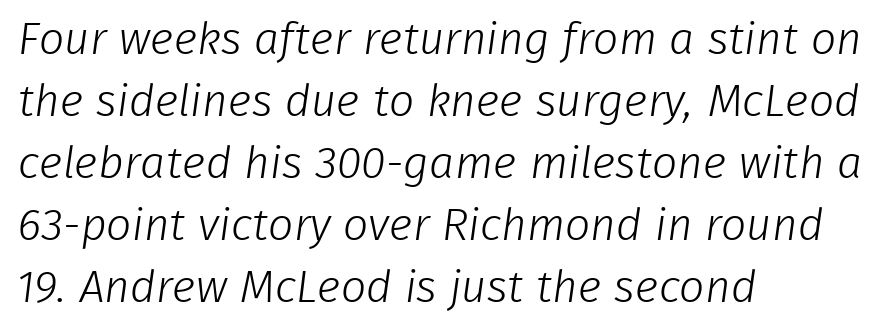
You could not count columns in this text — the font is proportionally spaced. How would I describe the line gaps? Plain and ordinary. Words appear dense and cohesive because spacing is normal. Counters stay open thanks to moderate or lighter strokes. The characters display no serif detailing; their extremities are plain. The foot of each line stays bare and open.
